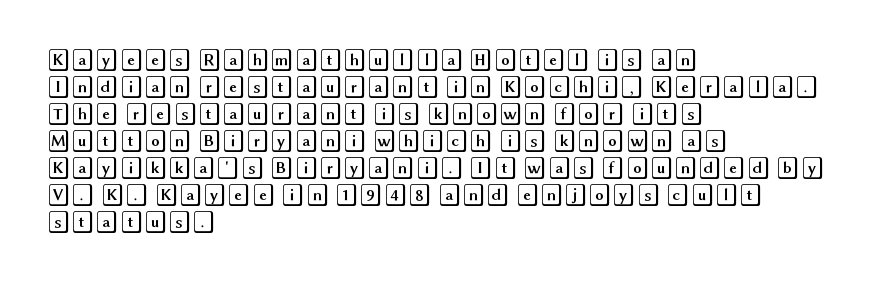
Q: Is the text italic (slanted)? A: No, it is upright.
Q: Is the text underlined? A: No.
Q: How is the paragraph aligned? A: Left-aligned.
Q: Is the spacing between letters normal or unusually wide? A: Normal.
